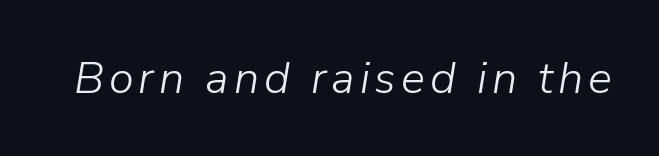
{"italic": "yes", "lean": "right", "slant_degrees": 9, "bold": "no", "weight": "light", "width": "normal", "stroke_contrast": "low", "x_height": "medium", "monospaced": "no", "underline": "no", "glyph_px": 45}
